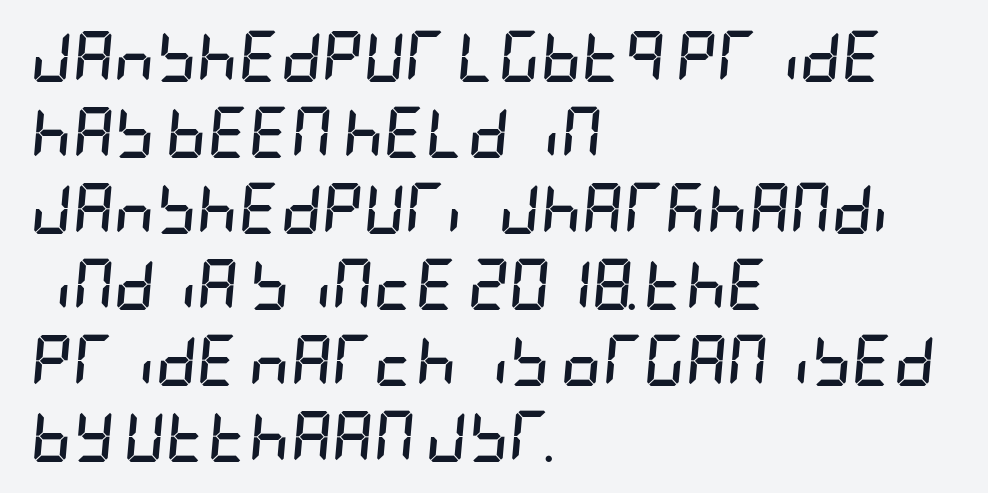
{"italic": "yes", "lean": "right", "slant_degrees": 5, "bold": "yes", "weight": "semibold", "width": "condensed", "stroke_contrast": "low", "x_height": "large", "underline": "no", "align": "left", "line_spacing": "normal", "line_spacing_ratio": 1.49, "letter_spacing": "normal", "letter_spacing_em": 0.0, "glyph_px": 51}
